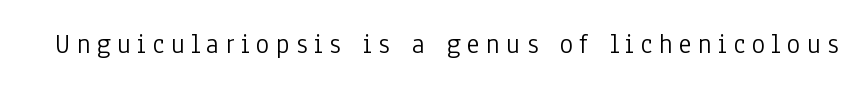
No feet cap the strokes, marking this as sans-serif type. The face used here is proportionally spaced, like ordinary book or web type. The passage shown has open, widely tracked lettering throughout. Posture: upright roman. The weight would be labelled regular, book, light, or lighter still.
